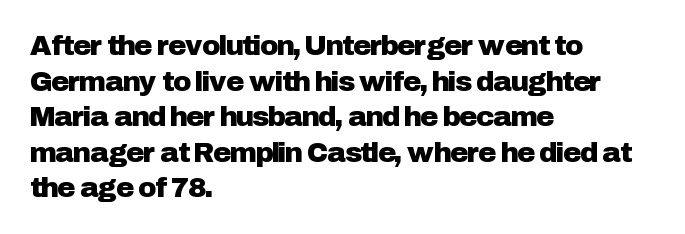
Q: Is the text italic (slanted)? A: No, it is upright.
Q: Is the typeface a serif or a sans-serif typeface? A: Sans-serif.
Q: Is the text underlined? A: No.
Q: How is the paragraph aligned? A: Left-aligned.
Q: Is the spacing between letters normal or unusually wide? A: Normal.
Q: Is the spacing between lines tight, normal or loose? A: Normal.
Q: Width (condensed, normal, or wide)? A: Normal.
Q: Stroke contrast? A: Low.
Q: x-height? A: Medium.
Q: Monospaced? A: No.
